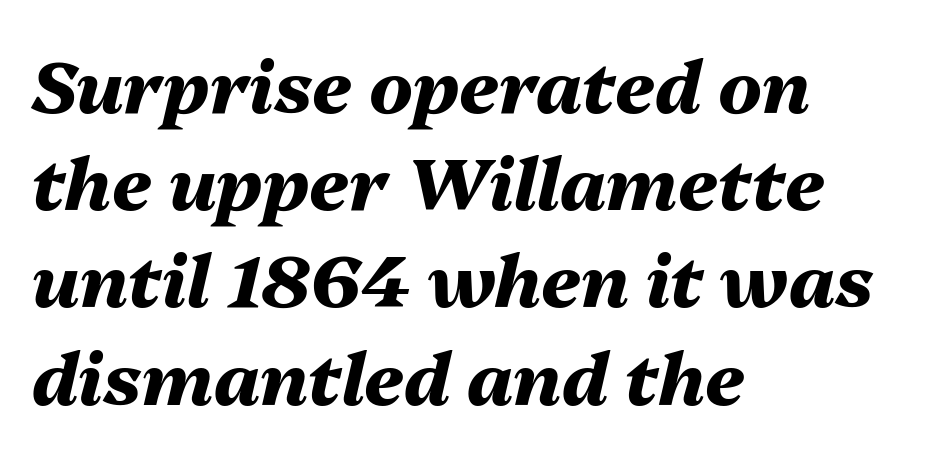
{"italic": "yes", "lean": "right", "slant_degrees": 13, "bold": "yes", "weight": "heavy", "width": "normal", "stroke_contrast": "medium", "x_height": "medium", "monospaced": "no", "underline": "no", "align": "left", "line_spacing": "normal", "line_spacing_ratio": 1.35, "letter_spacing": "normal", "letter_spacing_em": 0.0, "glyph_px": 72}
